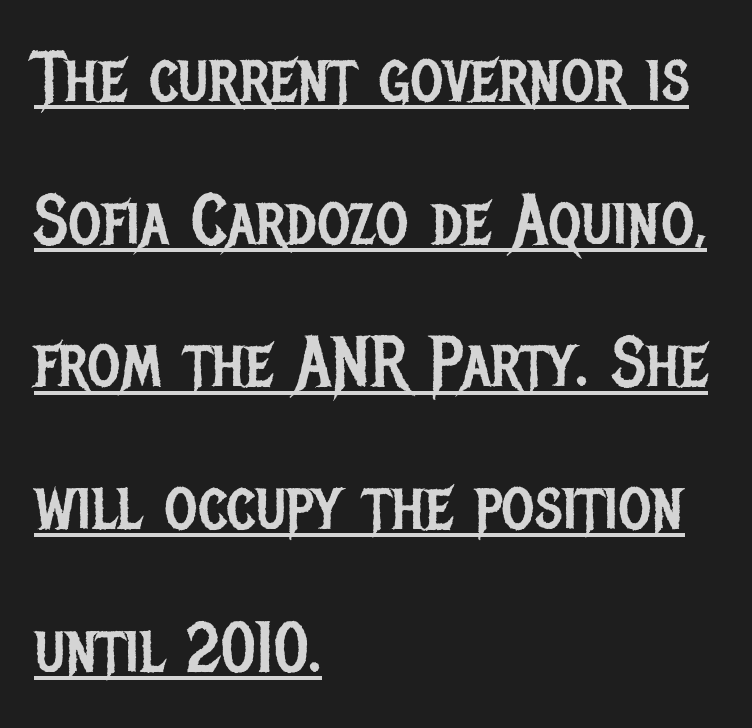
The image shows 71 px regular-weight, condensed sans-serif type, upright; set left-aligned, loose line spacing (2.01x), normal letter spacing, underlined; low stroke contrast and a large x-height.
